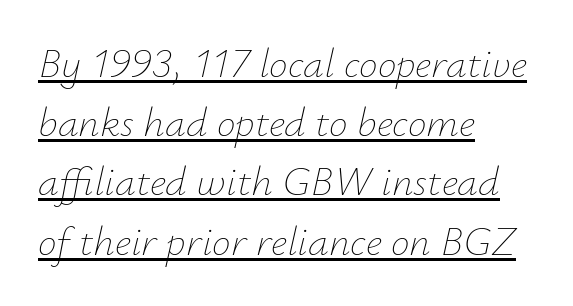
{"italic": "yes", "lean": "right", "slant_degrees": 12, "bold": "no", "weight": "thin", "width": "normal", "stroke_contrast": "low", "x_height": "small", "monospaced": "no", "underline": "yes", "align": "left", "line_spacing": "normal", "line_spacing_ratio": 1.41, "letter_spacing": "normal", "letter_spacing_em": 0.0, "glyph_px": 42}
